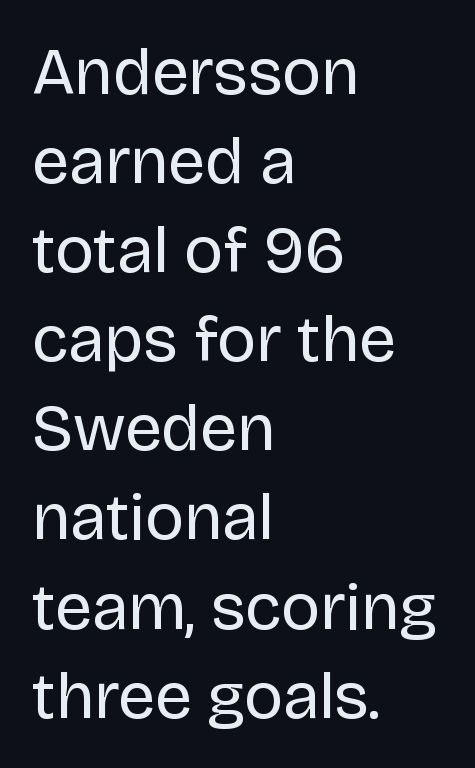
A student would call this left alignment; a typographer would say flush left, rag right. The letters stand straight up with perfectly vertical stems. The foot of each line stays bare and open. The weight would be labelled regular, book, light, or lighter still.
